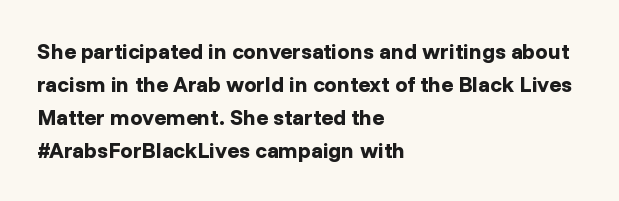
You'd pick this weight for a headline — it's a proper bold. The lettering holds an erect, upright posture throughout. Glance below the letters and you will spot only blank space. Layout note: lines flush left. Characters follow at the spacing the type designer built in. These lines sit exactly where default settings would place them.
